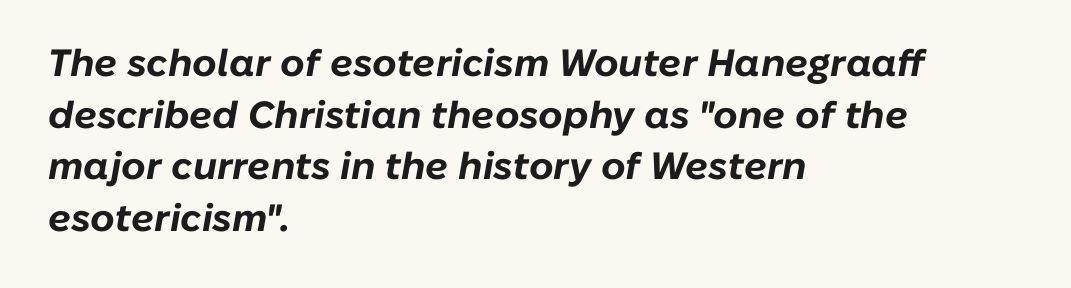
Q: Is the text bold? A: Yes.
Q: Is the text italic (slanted)? A: Yes, it leans right by about 10 degrees.
Q: Is the text underlined? A: No.
Q: How is the paragraph aligned? A: Left-aligned.
Q: Is the spacing between letters normal or unusually wide? A: Normal.
Q: Is the spacing between lines tight, normal or loose? A: Normal.
Q: Width (condensed, normal, or wide)? A: Normal.
Q: Stroke contrast? A: Low.
Q: x-height? A: Medium.
Q: Monospaced? A: No.
